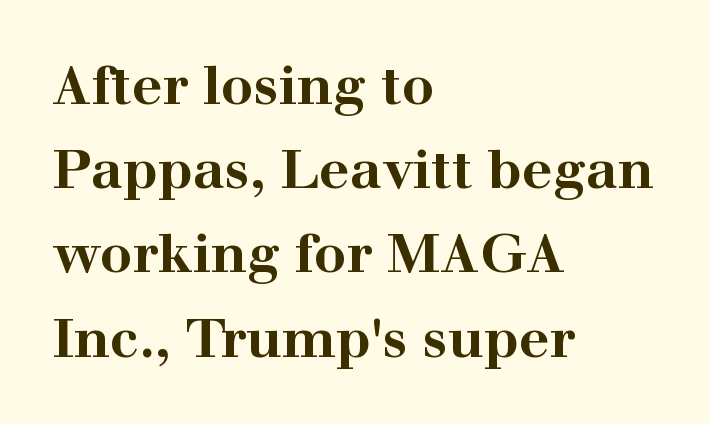
Q: Is the text bold? A: Yes.
Q: Is the text italic (slanted)? A: No, it is upright.
Q: Is the typeface a serif or a sans-serif typeface? A: Serif.
Q: Is the text underlined? A: No.
Q: How is the paragraph aligned? A: Left-aligned.
Q: Is the spacing between letters normal or unusually wide? A: Normal.
Q: Is the spacing between lines tight, normal or loose? A: Normal.
Q: Width (condensed, normal, or wide)? A: Wide.
Q: Stroke contrast? A: High.
Q: x-height? A: Medium.
Q: Monospaced? A: No.
